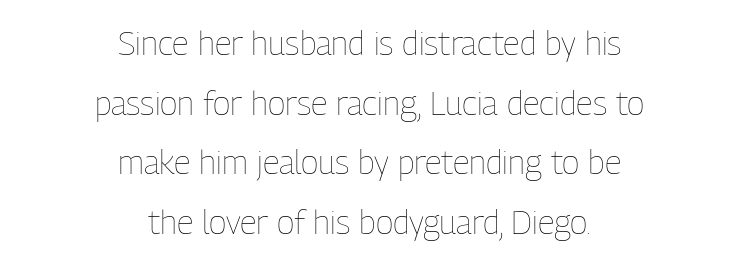
The image shows 33 px thin, condensed type, upright; set centered, line spacing 1.81x, normal letter spacing, not underlined; low stroke contrast and a medium x-height.
